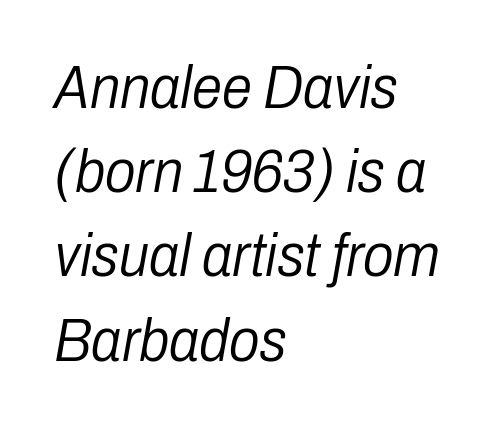
{"italic": "yes", "lean": "right", "slant_degrees": 10, "bold": "no", "weight": "light", "width": "condensed", "stroke_contrast": "low", "x_height": "medium", "monospaced": "no", "underline": "no", "align": "left", "line_spacing": "normal", "line_spacing_ratio": 1.38, "letter_spacing": "normal", "letter_spacing_em": 0.0, "glyph_px": 61}
